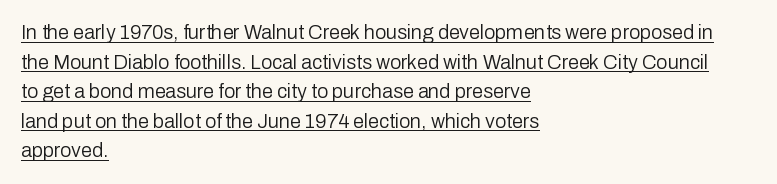
Q: Is the text bold? A: No.
Q: Is the text italic (slanted)? A: No, it is upright.
Q: Is the text underlined? A: Yes.
Q: How is the paragraph aligned? A: Left-aligned.
Q: Is the spacing between letters normal or unusually wide? A: Normal.
Q: Is the spacing between lines tight, normal or loose? A: Normal.
